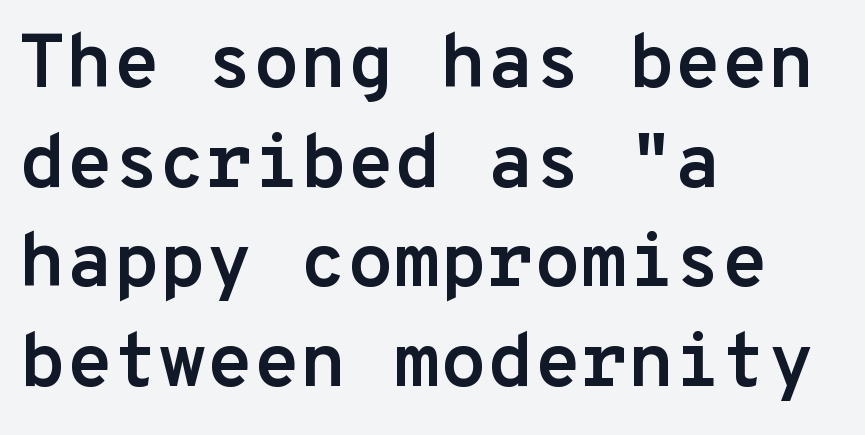
Q: Is the text bold? A: Yes.
Q: Is the text italic (slanted)? A: No, it is upright.
Q: Is the typeface a serif or a sans-serif typeface? A: Sans-serif.
Q: Is the text underlined? A: No.
Q: How is the paragraph aligned? A: Left-aligned.
Q: Is the spacing between letters normal or unusually wide? A: Normal.
Q: Is the spacing between lines tight, normal or loose? A: Normal.
Q: Width (condensed, normal, or wide)? A: Normal.
Q: Stroke contrast? A: Low.
Q: x-height? A: Medium.
Q: Monospaced? A: Yes.
